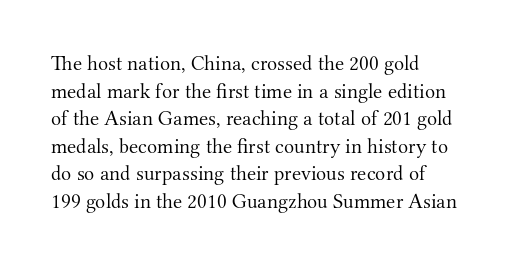
{"italic": "no", "bold": "no", "underline": "no", "line_spacing": "normal", "line_spacing_ratio": 1.31, "letter_spacing": "normal", "letter_spacing_em": 0.0, "glyph_px": 21}
